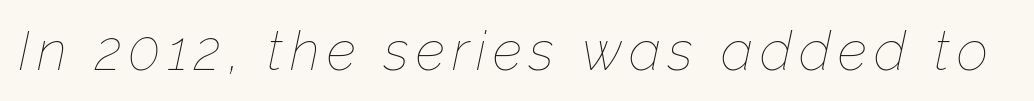
Q: Is the text bold? A: No.
Q: Is the text italic (slanted)? A: Yes, it leans right by about 12 degrees.
Q: Is the text underlined? A: No.
Q: Width (condensed, normal, or wide)? A: Normal.
Q: Stroke contrast? A: Low.
Q: x-height? A: Medium.
Q: Monospaced? A: No.
